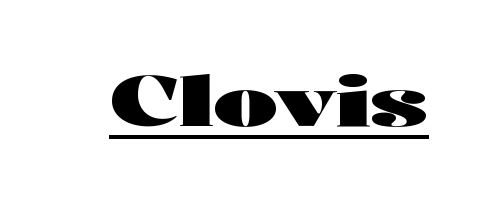
Here the glyphs are tracked normally, forming tight word shapes. Quick note: underline on. This sample uses an upright cut, with every glyph sitting square on the baseline. Think of a printed novel: that variable character pitch is what you see here. The passage shown is emphatically bold.
